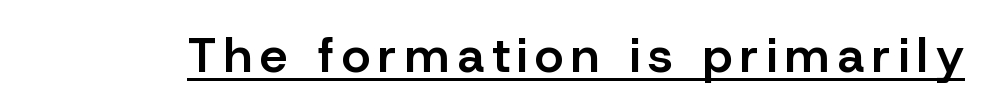
{"serif": "no", "italic": "no", "bold": "semi", "weight": "semibold", "width": "normal", "stroke_contrast": "low", "x_height": "medium", "monospaced": "no", "underline": "yes", "glyph_px": 49}
